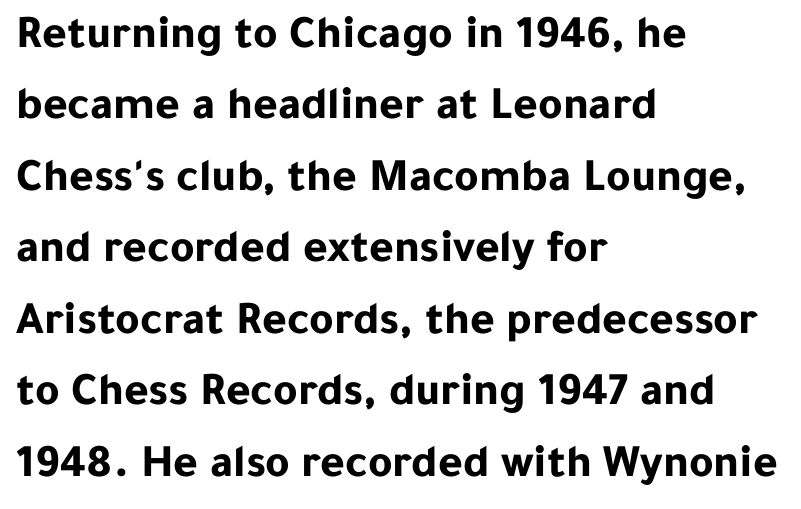
Proportional: the letters do not fall into vertical columns. I'd call this a sans setting — the letters go barefoot. Quick note: underline off. Notice how thick the strokes are: this is what a full bold looks like. Summary of vertical rhythm: regular, with standard interline spacing.
